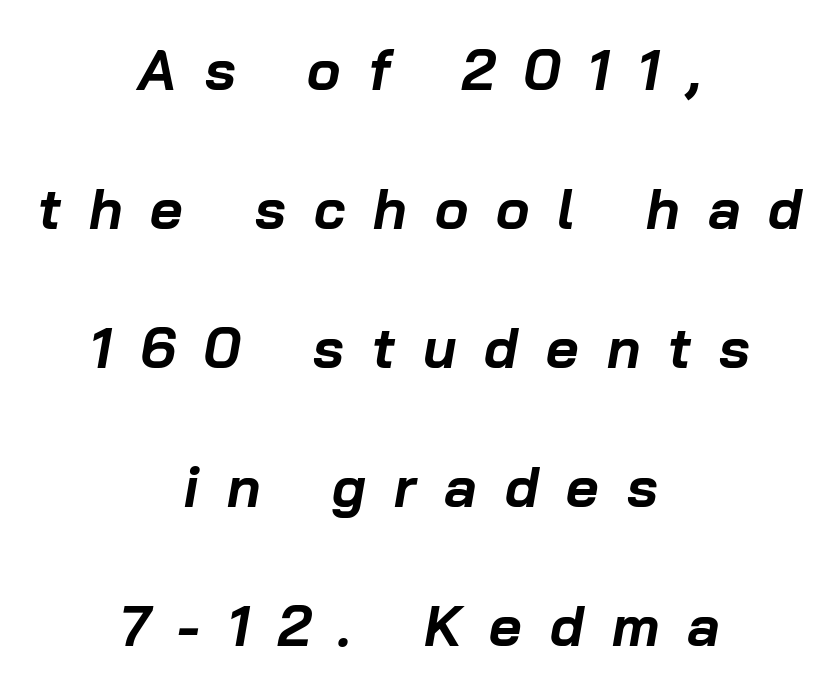
The image shows 56 px bold type, italic (leaning right); set centered, loose line spacing (2.48x), unusually wide letter spacing (+0.5 em), not underlined; low stroke contrast and a medium x-height.
